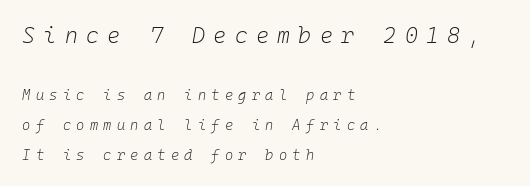
Regarding leading, the lines here are spaced well apart. These two chunks differ in scale, with the top chunk taking the larger measure. Observe the wide spacing: letters keep a clear distance from each other. A typesetter would mark this as italic. The foot of each line stays bare and open.
